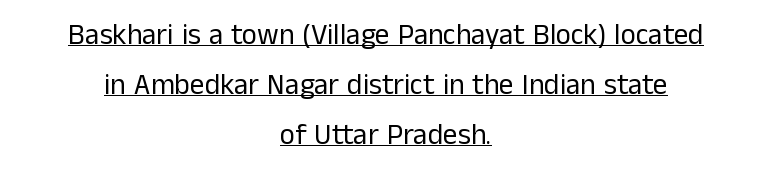
Q: Is the text bold? A: No.
Q: Is the text italic (slanted)? A: No, it is upright.
Q: Is the typeface a serif or a sans-serif typeface? A: Sans-serif.
Q: Is the text underlined? A: Yes.
Q: How is the paragraph aligned? A: Centered.
Q: Is the spacing between letters normal or unusually wide? A: Normal.
Q: Width (condensed, normal, or wide)? A: Normal.
Q: Stroke contrast? A: Low.
Q: x-height? A: Medium.
Q: Monospaced? A: No.
